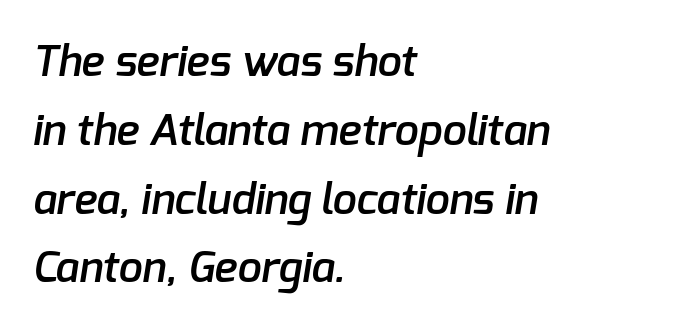
{"serif": "no", "bold": "semi", "weight": "semibold", "width": "normal", "stroke_contrast": "low", "x_height": "medium", "monospaced": "no", "underline": "no", "align": "left", "line_spacing": "normal", "line_spacing_ratio": 1.6, "letter_spacing": "normal", "letter_spacing_em": 0.0, "glyph_px": 43}
